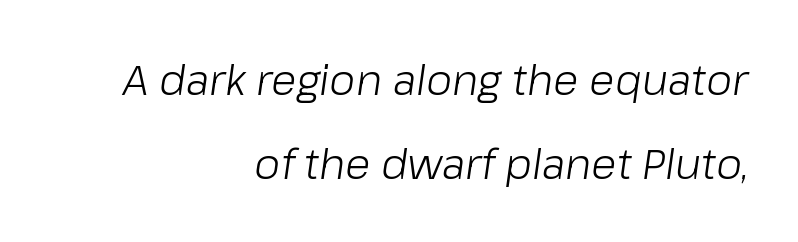
Quick note: italic. The passage shown has conventional tracking throughout. Reading down the block, your eye finds every line finishing at a fixed right position. The strokes are not fattened; the text isn't bold.
